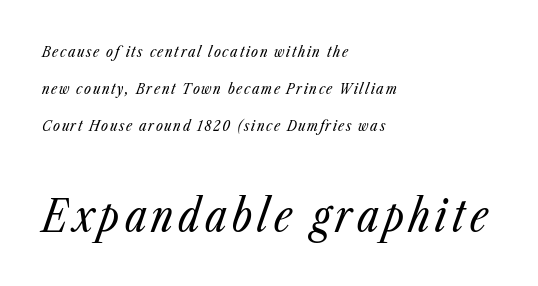
{"italic": "yes", "lean": "right", "slant_degrees": 23, "bold": "no", "weight": "regular", "width": "condensed", "stroke_contrast": "low", "x_height": "medium", "monospaced": "no", "underline": "no", "align": "left", "line_spacing": "loose", "line_spacing_ratio": 2.48, "larger_block": "second", "size_ratio": 2.93, "glyph_px": 44}
